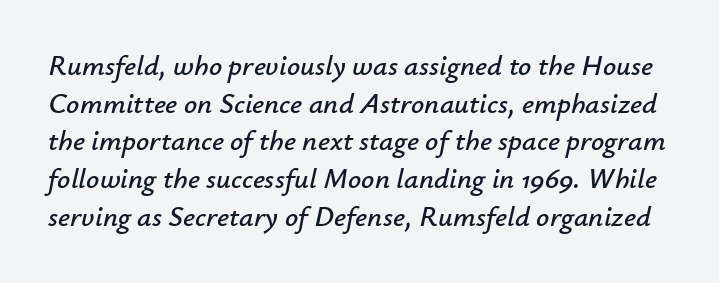
{"italic": "yes", "lean": "right", "slant_degrees": 12, "width": "normal", "stroke_contrast": "low", "x_height": "small", "monospaced": "no", "underline": "no", "line_spacing": "normal", "line_spacing_ratio": 1.3, "letter_spacing": "normal", "letter_spacing_em": 0.0, "glyph_px": 29}
